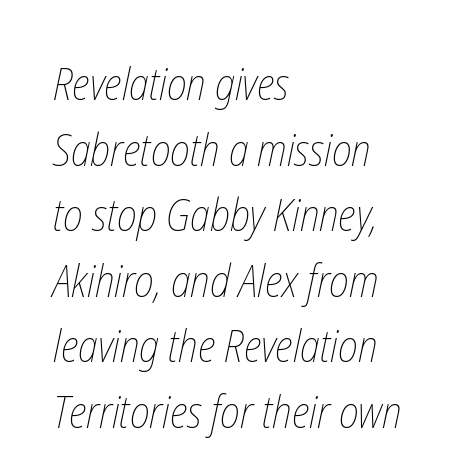
Baseline-to-baseline distance is the conventional proportion of letter height. Decoration check: the copy has no underline. Stroke mass is kept to a normal reading level or below. This sample has the flowing, uneven cadence of proportional lettering.
